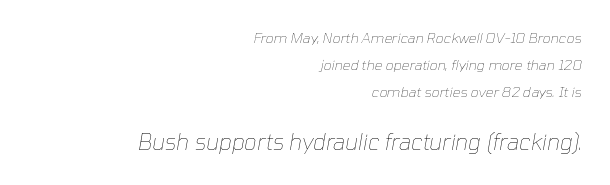
Q: Is the text bold? A: No.
Q: Is the text italic (slanted)? A: Yes, it leans right by about 10 degrees.
Q: Is the text underlined? A: No.
Q: How is the paragraph aligned? A: Right-aligned.
Q: Is the spacing between letters normal or unusually wide? A: Normal.
Q: Is the spacing between lines tight, normal or loose? A: Loose.
Q: Which block of text is set in a larger size, the first (top) or the second (bottom)? A: The second (bottom) one.
